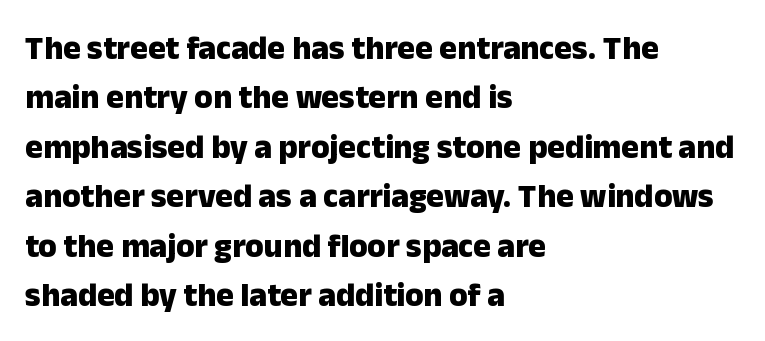
{"serif": "no", "italic": "no", "bold": "yes", "weight": "heavy", "width": "normal", "stroke_contrast": "low", "x_height": "medium", "monospaced": "no", "underline": "no", "align": "left", "line_spacing": "normal", "line_spacing_ratio": 1.5, "letter_spacing": "normal", "letter_spacing_em": 0.0, "glyph_px": 33}
